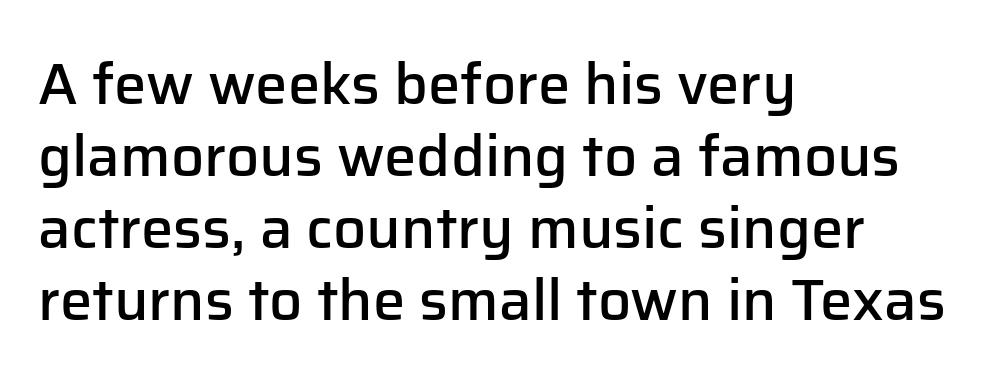
The image shows 58 px semibold sans-serif type, upright; set left-aligned, line spacing 1.24x, normal letter spacing, not underlined; low stroke contrast and a medium x-height.
